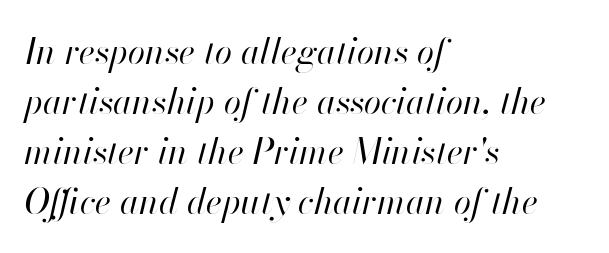
There's an unmistakable incline to the writing here. The rendering anchors every line to the left-hand side. Tracking value appears to be zero — textbook default spacing. Vertical stems look standard width or narrower in stroke. Is there much room between lines? A standard amount, neither cramped nor airy. The gap between lines stays unmarked.
